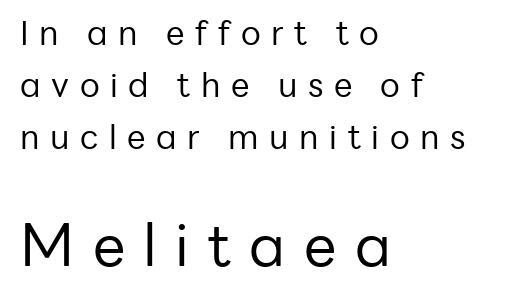
{"serif": "no", "italic": "no", "bold": "no", "weight": "regular", "width": "normal", "stroke_contrast": "low", "x_height": "medium", "monospaced": "no", "underline": "no", "align": "left", "line_spacing": "normal", "line_spacing_ratio": 1.57, "letter_spacing": "wide", "letter_spacing_em": 0.32, "larger_block": "second", "size_ratio": 1.76, "glyph_px": 58}
